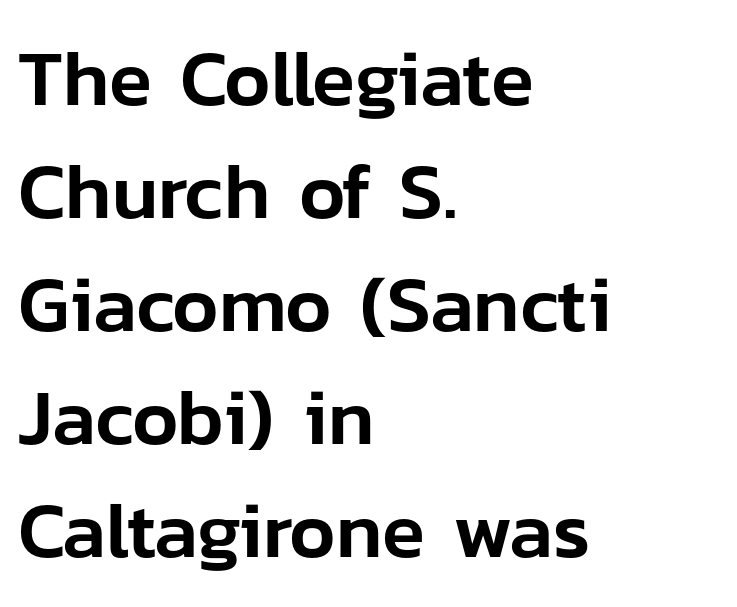
The image shows 79 px sans-serif type, upright; set left-aligned, normal line spacing (1.43x), normal letter spacing, not underlined; low stroke contrast and a medium x-height.
